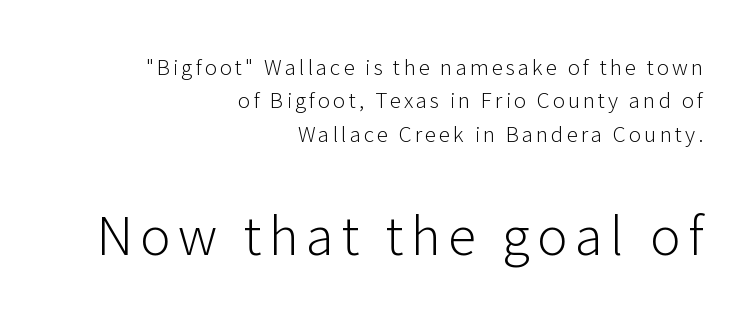
Words float on clear page, feet unadorned. The rendering enlarges the type as you move from the upper chunk to the lower. The characters are drawn with everyday or finer stroke widths. The passage is arranged like a letterhead date or caption credit — flush right. Every stem runs plumb, perpendicular to the baseline.
